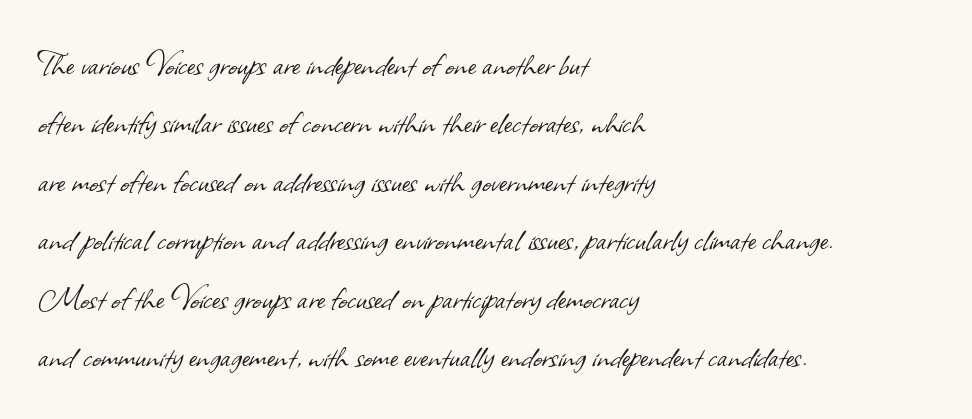
Q: Is the text bold? A: No.
Q: Is the typeface a serif or a sans-serif typeface? A: Sans-serif.
Q: Is the text underlined? A: No.
Q: How is the paragraph aligned? A: Left-aligned.
Q: Is the spacing between letters normal or unusually wide? A: Normal.
Q: Is the spacing between lines tight, normal or loose? A: Normal.
Q: Width (condensed, normal, or wide)? A: Normal.
Q: Stroke contrast? A: Low.
Q: x-height? A: Small.
Q: Monospaced? A: No.
